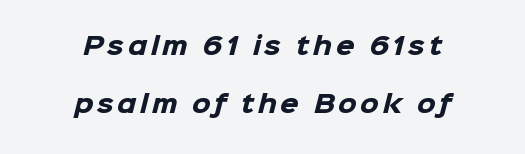
The image shows 24 px bold type; set centered, loose line spacing (2.42x), not underlined.
